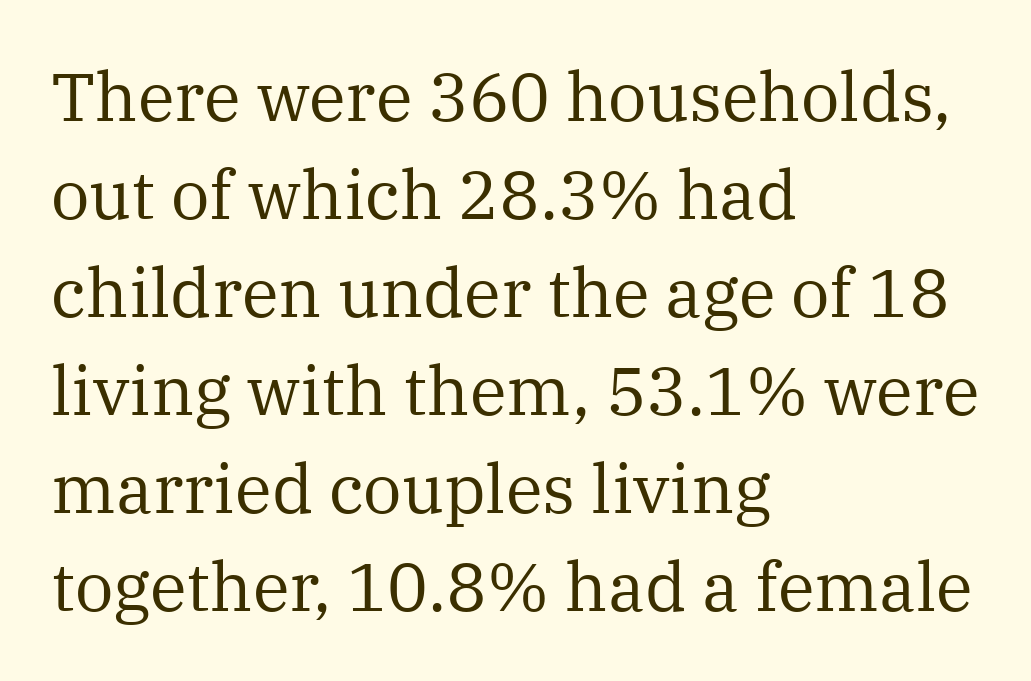
The lettering stays uniformly vertical, giving the passage a roman look. There is no visible air inserted between adjacent glyphs. Varying glyph widths throughout — classic text-font behaviour. Vertical stems look standard width or narrower in stroke. Letters rest on an invisible, unmarked baseline.
